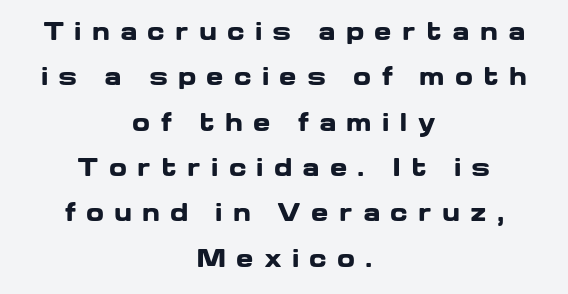
{"italic": "no", "bold": "yes", "underline": "no", "align": "center", "line_spacing": "loose", "line_spacing_ratio": 1.97, "letter_spacing": "wide", "letter_spacing_em": 0.44, "glyph_px": 23}
